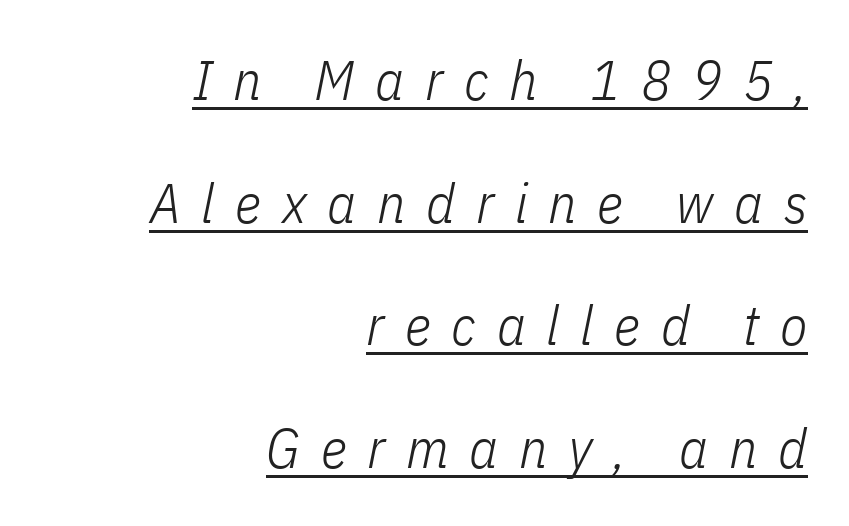
Q: Is the text bold? A: No.
Q: Is the text italic (slanted)? A: Yes, it leans right by about 11 degrees.
Q: Is the text underlined? A: Yes.
Q: How is the paragraph aligned? A: Right-aligned.
Q: Is the spacing between letters normal or unusually wide? A: Unusually wide.
Q: Is the spacing between lines tight, normal or loose? A: Loose.
Q: Width (condensed, normal, or wide)? A: Condensed.
Q: Stroke contrast? A: Low.
Q: x-height? A: Medium.
Q: Monospaced? A: No.
